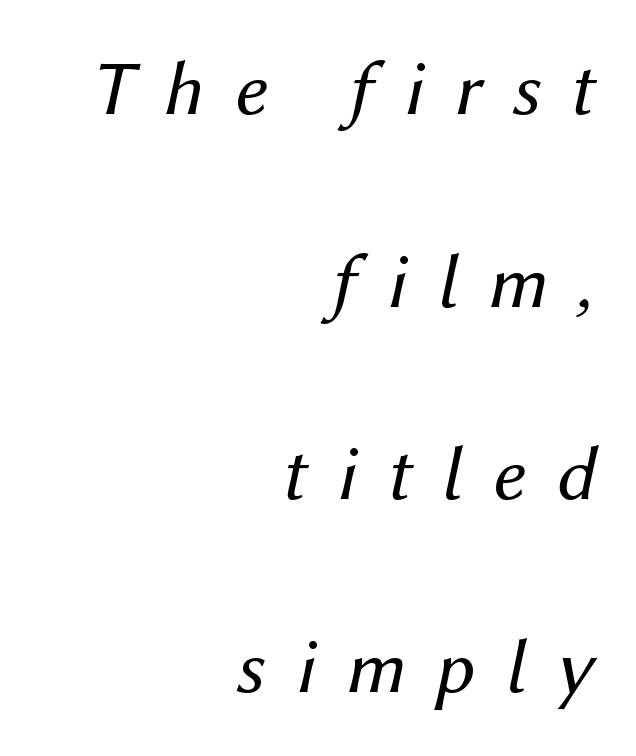
Q: Is the text bold? A: No.
Q: Is the text italic (slanted)? A: Yes, it leans right by about 12 degrees.
Q: Is the text underlined? A: No.
Q: How is the paragraph aligned? A: Right-aligned.
Q: Is the spacing between letters normal or unusually wide? A: Unusually wide.
Q: Is the spacing between lines tight, normal or loose? A: Loose.
Q: Width (condensed, normal, or wide)? A: Normal.
Q: Stroke contrast? A: Medium.
Q: x-height? A: Medium.
Q: Monospaced? A: No.
